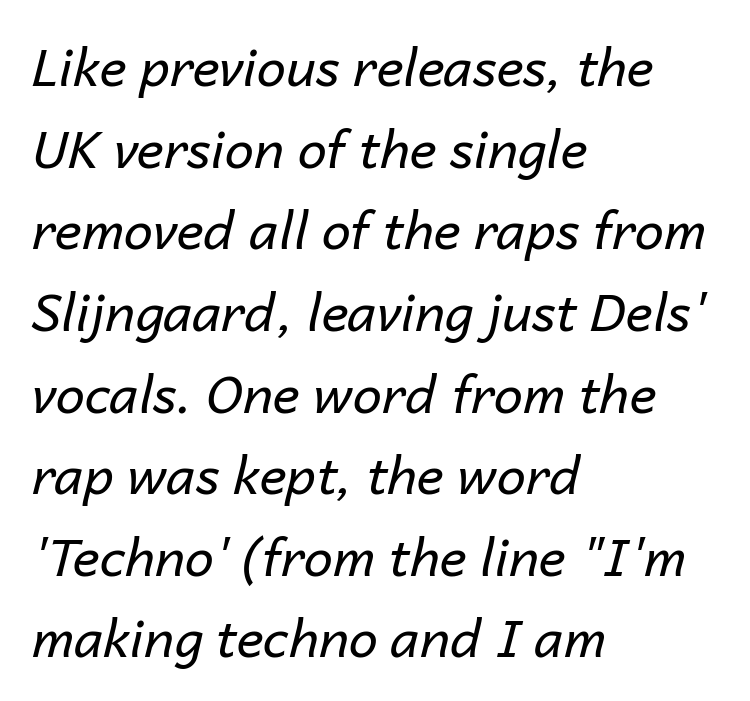
Q: Is the text bold? A: No.
Q: Is the text italic (slanted)? A: Yes, it leans right by about 14 degrees.
Q: Is the text underlined? A: No.
Q: How is the paragraph aligned? A: Left-aligned.
Q: Is the spacing between letters normal or unusually wide? A: Normal.
Q: Is the spacing between lines tight, normal or loose? A: Normal.
Q: Width (condensed, normal, or wide)? A: Normal.
Q: Stroke contrast? A: Low.
Q: x-height? A: Medium.
Q: Monospaced? A: No.
